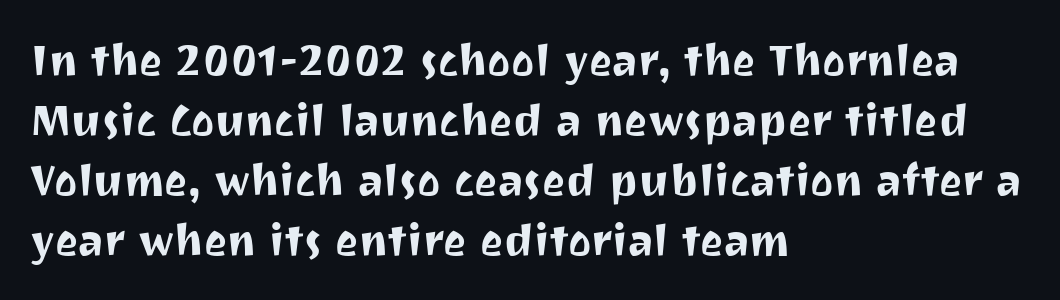
The image shows 44 px sans-serif type, upright; set left-aligned, normal line spacing (1.36x), normal letter spacing, not underlined; medium stroke contrast and a medium x-height.
